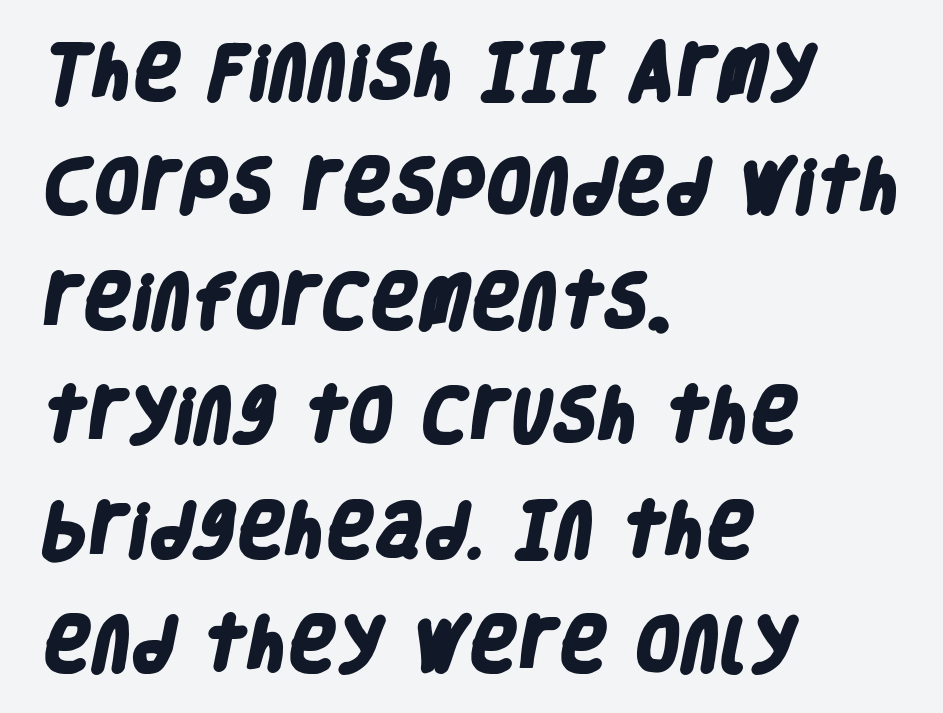
Q: Is the text bold? A: Yes.
Q: Is the typeface a serif or a sans-serif typeface? A: Sans-serif.
Q: Is the text underlined? A: No.
Q: How is the paragraph aligned? A: Left-aligned.
Q: Is the spacing between letters normal or unusually wide? A: Normal.
Q: Is the spacing between lines tight, normal or loose? A: Loose.
Q: Width (condensed, normal, or wide)? A: Condensed.
Q: Stroke contrast? A: Low.
Q: x-height? A: Large.
Q: Monospaced? A: No.
